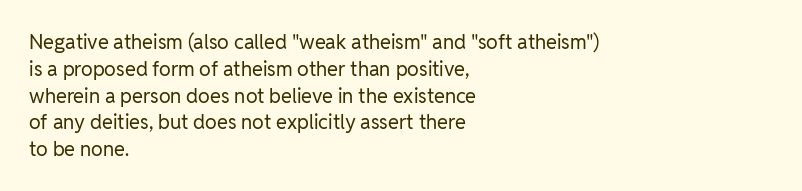
The image shows 20 px text type, upright; set left-aligned, normal line spacing (1.34x), normal letter spacing, not underlined.
